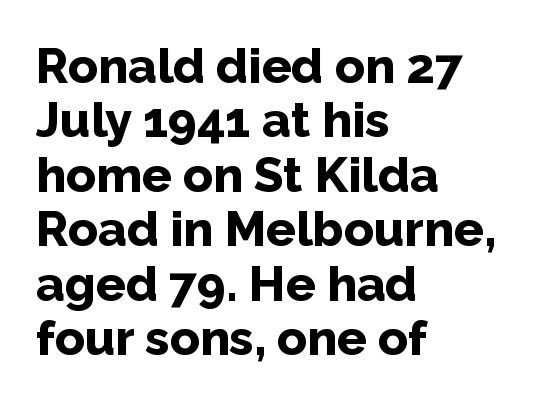
{"serif": "no", "italic": "no", "bold": "yes", "weight": "bold", "width": "normal", "stroke_contrast": "low", "x_height": "medium", "monospaced": "no", "underline": "no", "align": "left", "line_spacing": "tight", "line_spacing_ratio": 1.11, "letter_spacing": "normal", "letter_spacing_em": 0.0, "glyph_px": 49}
